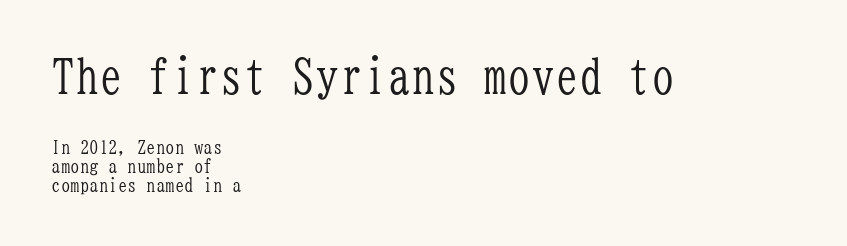
Q: Is the text bold? A: No.
Q: Is the text italic (slanted)? A: No, it is upright.
Q: Is the typeface a serif or a sans-serif typeface? A: Serif.
Q: Is the text underlined? A: No.
Q: How is the paragraph aligned? A: Left-aligned.
Q: Is the spacing between letters normal or unusually wide? A: Normal.
Q: Is the spacing between lines tight, normal or loose? A: Tight.
Q: Which block of text is set in a larger size, the first (top) or the second (bottom)? A: The first (top) one.
Q: Width (condensed, normal, or wide)? A: Condensed.
Q: Stroke contrast? A: Low.
Q: x-height? A: Medium.
Q: Monospaced? A: Yes.
